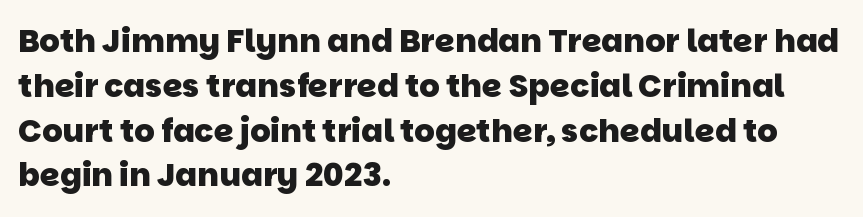
The strokes are fattened all the way to bold. Compared with typical paragraphs, the rows here are spaced about the same. The paragraph shown leans on its left margin. Decoration check: the copy has no underline. The horizontal fit of the characters is conventional and even. Font category for this specimen: sans-serif.
